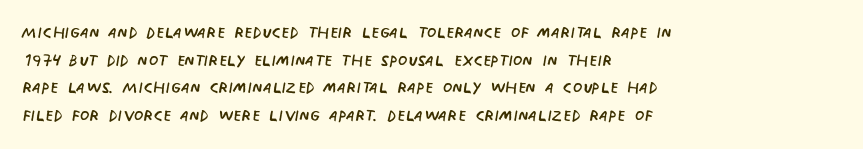
The typeface has the unassuming heft of standard copy or less. A clean baseline with only descenders dipping below it. Default kerning and tracking; the words read as compact shapes.
